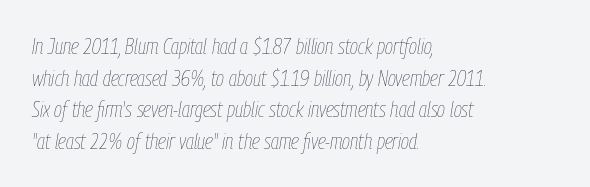
Q: Is the text bold? A: No.
Q: Is the text italic (slanted)? A: Yes, it leans right by about 9 degrees.
Q: Is the text underlined? A: No.
Q: How is the paragraph aligned? A: Left-aligned.
Q: Is the spacing between letters normal or unusually wide? A: Normal.
Q: Is the spacing between lines tight, normal or loose? A: Normal.
